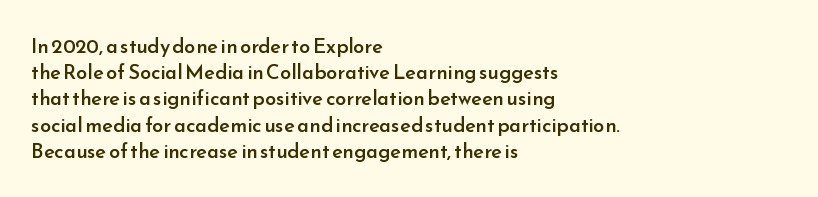
The image shows 20 px text type, upright; set left-aligned, normal line spacing (1.31x), normal letter spacing, not underlined.
